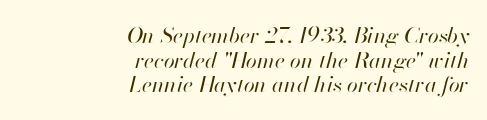
Q: Is the text bold? A: No.
Q: Is the text italic (slanted)? A: Yes, it leans right by about 13 degrees.
Q: Is the text underlined? A: No.
Q: How is the paragraph aligned? A: Right-aligned.
Q: Is the spacing between letters normal or unusually wide? A: Normal.
Q: Is the spacing between lines tight, normal or loose? A: Tight.
